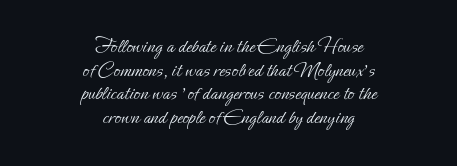
The image shows 21 px text type; set centered, tight line spacing (1.13x), normal letter spacing, not underlined.
